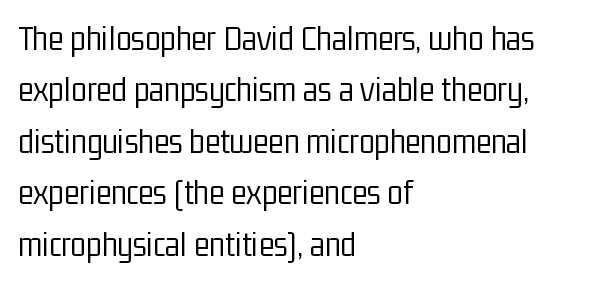
Q: Is the text bold? A: No.
Q: Is the text italic (slanted)? A: No, it is upright.
Q: Is the typeface a serif or a sans-serif typeface? A: Sans-serif.
Q: Is the text underlined? A: No.
Q: How is the paragraph aligned? A: Left-aligned.
Q: Is the spacing between letters normal or unusually wide? A: Normal.
Q: Is the spacing between lines tight, normal or loose? A: Normal.
Q: Width (condensed, normal, or wide)? A: Condensed.
Q: Stroke contrast? A: Low.
Q: x-height? A: Medium.
Q: Monospaced? A: No.
